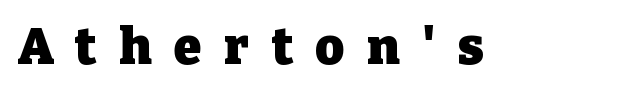
This rendering features lettering with no underline. Character widths vary here, with narrow letters taking less room than wide ones. Classification — serif. In terms of letterspacing, this is a distinctly airy, spread setting.
